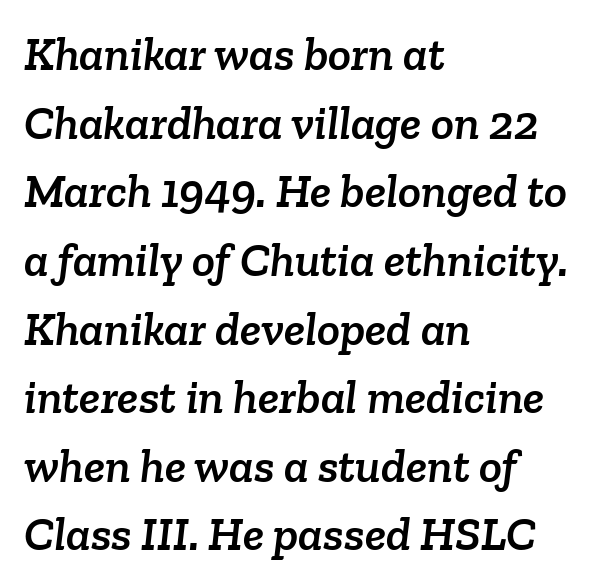
The typesetter chose a ragged-right arrangement here. The string is rendered with underlining switched off. Compared with typical body copy, the letter spacing here is the same. Summary of vertical rhythm: regular, with standard interline spacing. Looks like regular typesetting: each glyph gets only the width it needs.
